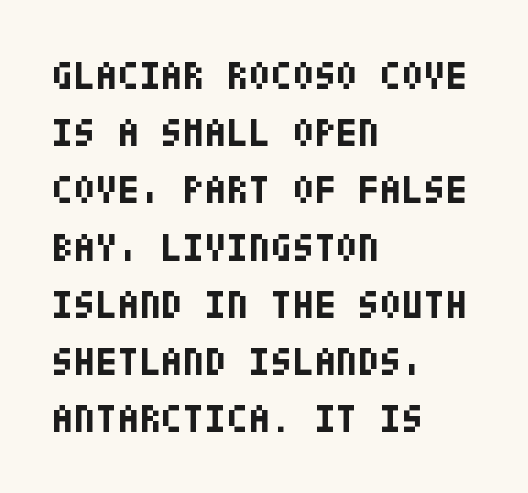
Q: Is the text bold? A: Yes.
Q: Is the text italic (slanted)? A: No, it is upright.
Q: Is the typeface a serif or a sans-serif typeface? A: Sans-serif.
Q: Is the text underlined? A: No.
Q: How is the paragraph aligned? A: Left-aligned.
Q: Is the spacing between letters normal or unusually wide? A: Normal.
Q: Is the spacing between lines tight, normal or loose? A: Normal.
Q: Width (condensed, normal, or wide)? A: Condensed.
Q: Stroke contrast? A: Low.
Q: x-height? A: Large.
